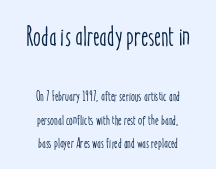
{"italic": "no", "width": "condensed", "stroke_contrast": "low", "x_height": "medium", "monospaced": "no", "underline": "no", "align": "center", "line_spacing": "normal", "line_spacing_ratio": 1.67, "letter_spacing": "normal", "letter_spacing_em": 0.0, "larger_block": "first", "size_ratio": 2.0, "glyph_px": 28}
